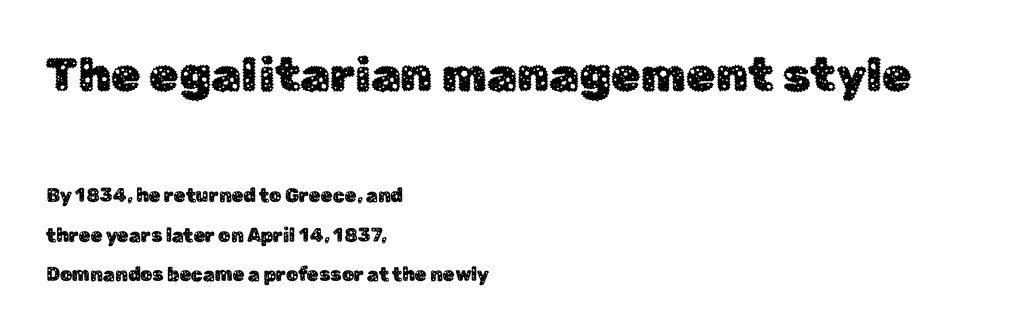
The image shows 48 px sans-serif type, upright; set left-aligned, loose line spacing (2.08x), normal letter spacing, not underlined; the first (top) block is 2.53x larger; low stroke contrast and a medium x-height.
